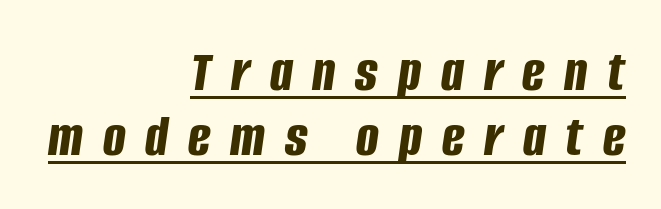
{"italic": "yes", "lean": "right", "slant_degrees": 8, "bold": "yes", "weight": "bold", "width": "condensed", "stroke_contrast": "low", "x_height": "large", "monospaced": "no", "underline": "yes", "align": "right", "line_spacing": "tight", "line_spacing_ratio": 1.08, "letter_spacing": "wide", "letter_spacing_em": 0.33, "glyph_px": 60}
